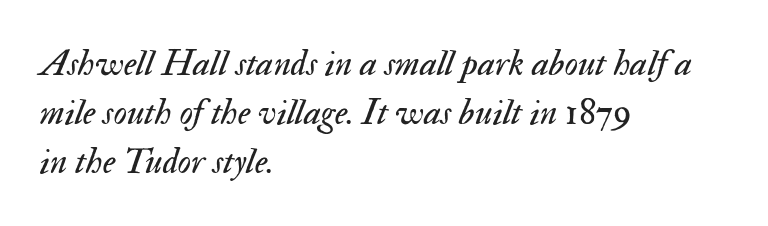
The image shows 37 px regular-weight type, italic (leaning right); set left-aligned, normal line spacing (1.33x), normal letter spacing, not underlined; medium stroke contrast and a small x-height.
